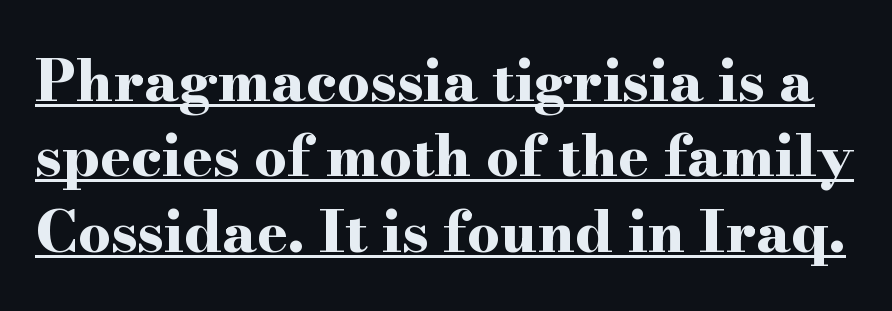
Q: Is the text bold? A: Yes.
Q: Is the text italic (slanted)? A: No, it is upright.
Q: Is the typeface a serif or a sans-serif typeface? A: Serif.
Q: Is the text underlined? A: Yes.
Q: Is the spacing between letters normal or unusually wide? A: Normal.
Q: Is the spacing between lines tight, normal or loose? A: Normal.
Q: Width (condensed, normal, or wide)? A: Wide.
Q: Stroke contrast? A: High.
Q: x-height? A: Small.
Q: Monospaced? A: No.
